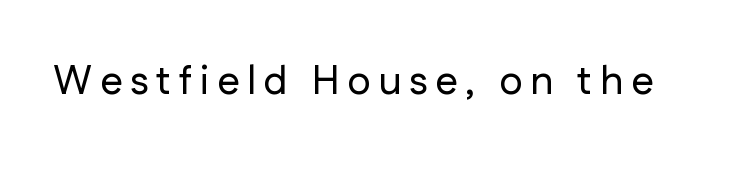
The image shows 40 px sans-serif type, upright; set not underlined; low stroke contrast and a medium x-height.
